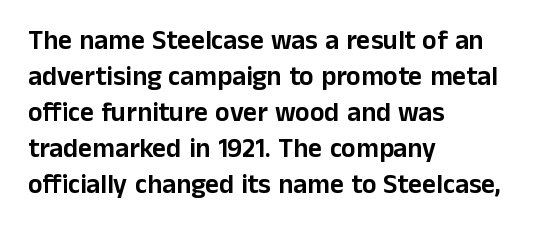
The image shows 27 px text type, upright; set left-aligned, normal line spacing (1.33x), normal letter spacing, not underlined.
